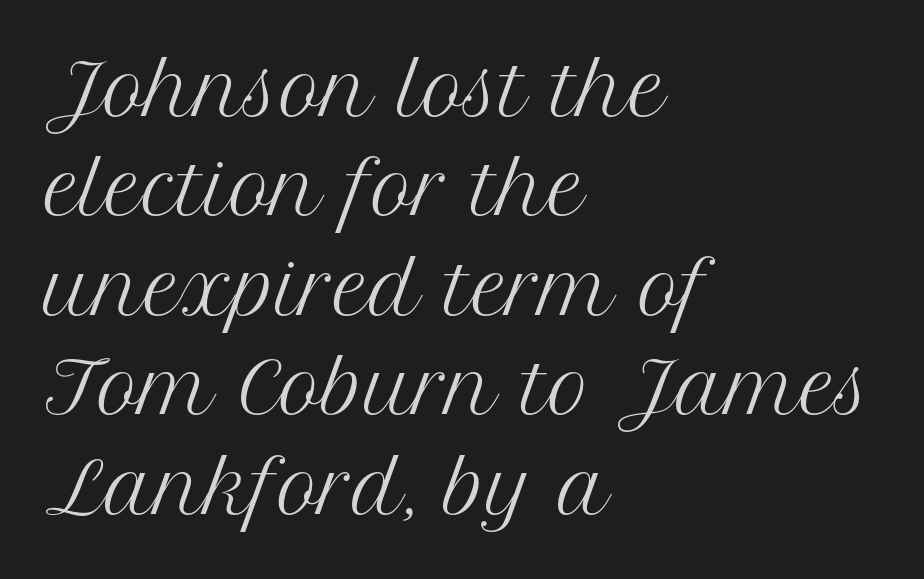
{"serif": "yes", "bold": "no", "weight": "regular", "width": "normal", "stroke_contrast": "medium", "x_height": "medium", "monospaced": "no", "underline": "no", "align": "left", "line_spacing": "normal", "line_spacing_ratio": 1.42, "letter_spacing": "normal", "letter_spacing_em": 0.0, "glyph_px": 70}
